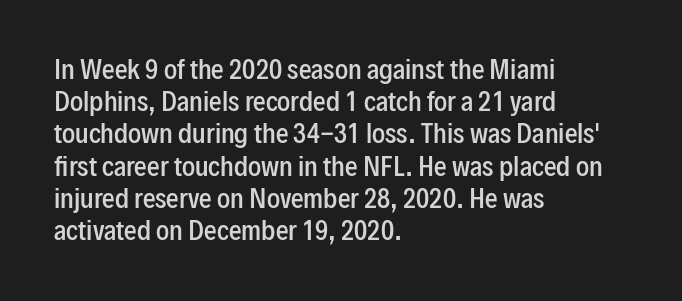
Q: Is the text bold? A: Semi-bold.
Q: Is the text italic (slanted)? A: No, it is upright.
Q: Is the text underlined? A: No.
Q: How is the paragraph aligned? A: Left-aligned.
Q: Is the spacing between letters normal or unusually wide? A: Normal.
Q: Is the spacing between lines tight, normal or loose? A: Normal.
